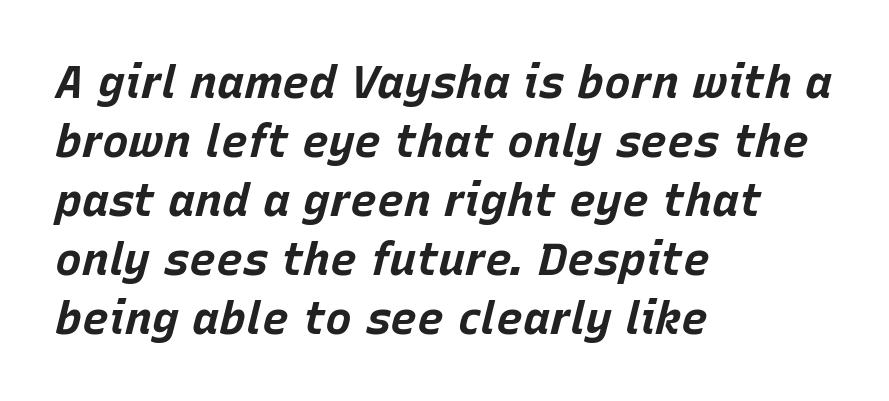
Summary of weight: heavy, a full bold. Is this a fixed-width face? No — the glyphs have proportional, varying widths. Regular leading. Descenders hang freely into open space. Designer's note — italics engaged. In terms of letterspacing, this is plain default setting.
